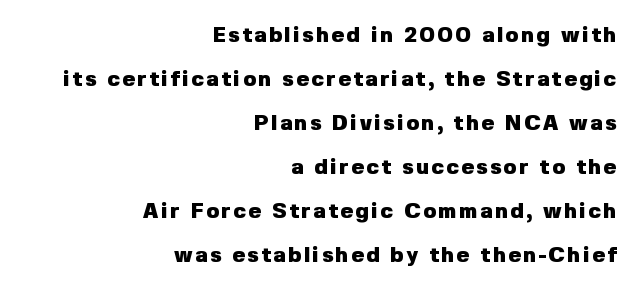
Q: Is the text bold? A: Yes.
Q: Is the text italic (slanted)? A: No, it is upright.
Q: Is the text underlined? A: No.
Q: How is the paragraph aligned? A: Right-aligned.
Q: Is the spacing between lines tight, normal or loose? A: Loose.
